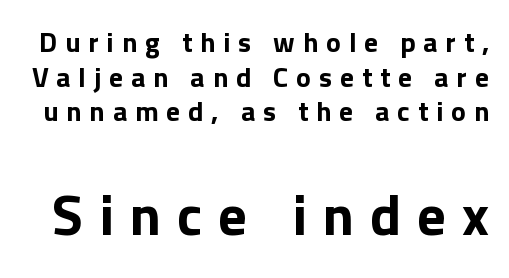
Is the type bold? Yes — the strokes are clearly thick and heavy. Do the characters align in a grid? No, the font is proportional. Caption: expanded tracking, letters set apart. Check under the words: just untouched page. A roman cut, with each character standing at attention. Unlike a traditional serif, this face leaves its strokes unadorned.
